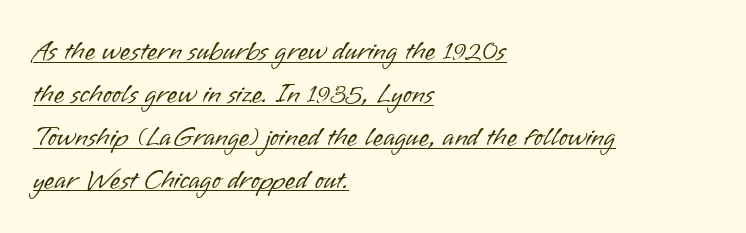
The face used here is rendered with its standard letterfit. Which margin do the lines hug? The left one — the right edge is uneven. The words here are underlined. The leading is moderate, giving the passage an even texture. The weight tops out at a normal text grade.
